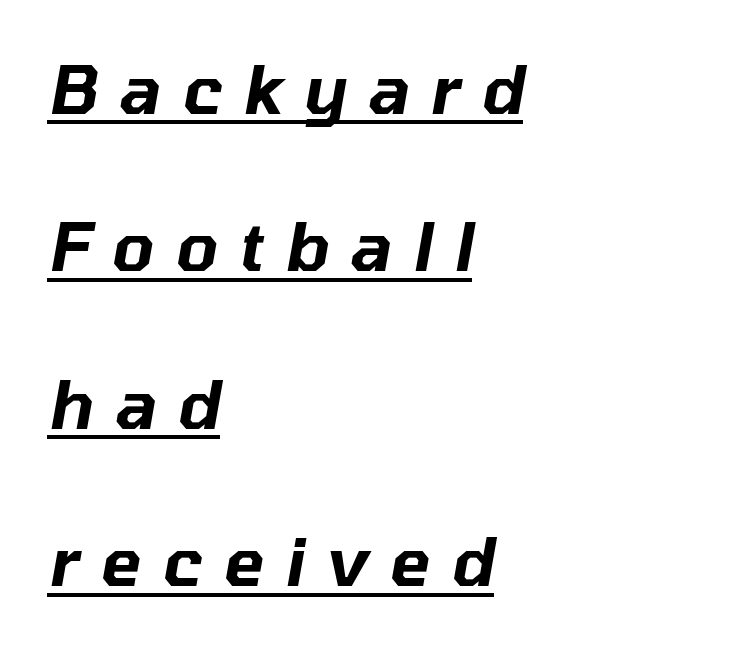
Caption: expanded tracking, letters set apart. Like a heading marked for emphasis, these lines bear an underscore. Here the designer chose a conventional face with non-uniform glyph widths. The rendering applies a slant to the glyphs. Rows of type keep a wide berth in the vertical direction.
